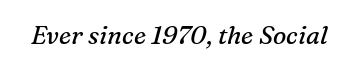
{"italic": "yes", "lean": "right", "slant_degrees": 16, "bold": "no", "underline": "no", "letter_spacing": "normal", "letter_spacing_em": 0.0, "glyph_px": 25}
